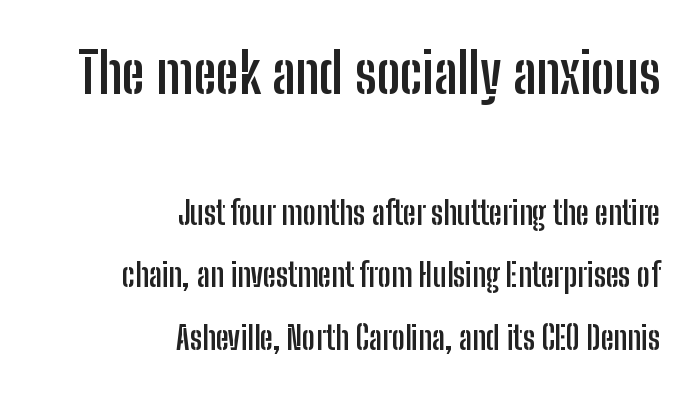
{"serif": "no", "italic": "no", "bold": "yes", "weight": "semibold", "width": "condensed", "stroke_contrast": "low", "x_height": "medium", "monospaced": "no", "underline": "no", "align": "right", "line_spacing": "loose", "line_spacing_ratio": 1.96, "letter_spacing": "normal", "letter_spacing_em": 0.0, "larger_block": "first", "size_ratio": 1.75, "glyph_px": 56}
